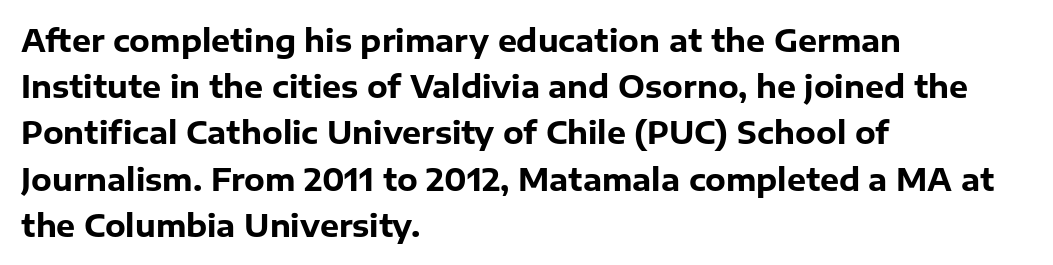
The image shows 30 px heavy sans-serif type, upright; set left-aligned, normal line spacing (1.54x), normal letter spacing, not underlined; low stroke contrast and a medium x-height.
